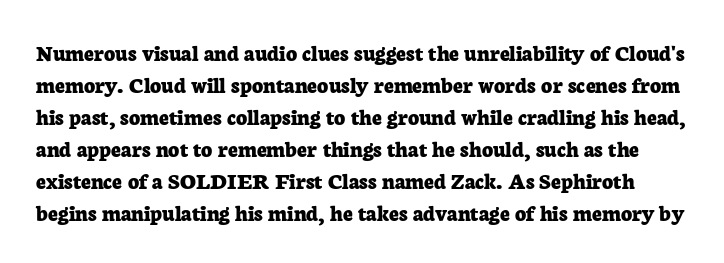
Q: Is the text bold? A: Yes.
Q: Is the text italic (slanted)? A: No, it is upright.
Q: Is the text underlined? A: No.
Q: Is the spacing between letters normal or unusually wide? A: Normal.
Q: Is the spacing between lines tight, normal or loose? A: Normal.
